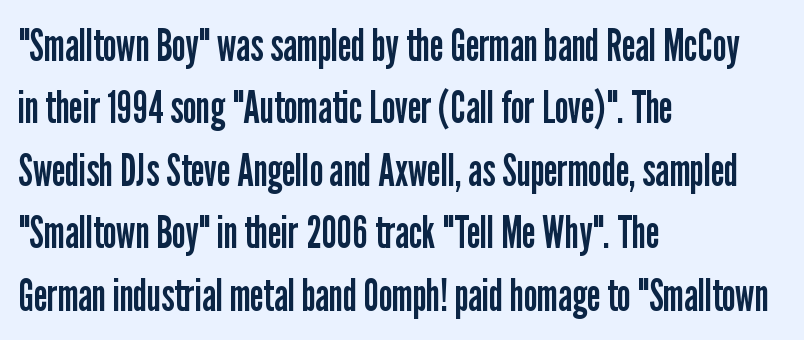
{"serif": "no", "italic": "no", "bold": "no", "weight": "regular", "width": "condensed", "stroke_contrast": "low", "x_height": "medium", "monospaced": "no", "underline": "no", "align": "left", "line_spacing": "normal", "line_spacing_ratio": 1.42, "letter_spacing": "normal", "letter_spacing_em": 0.0, "glyph_px": 44}
